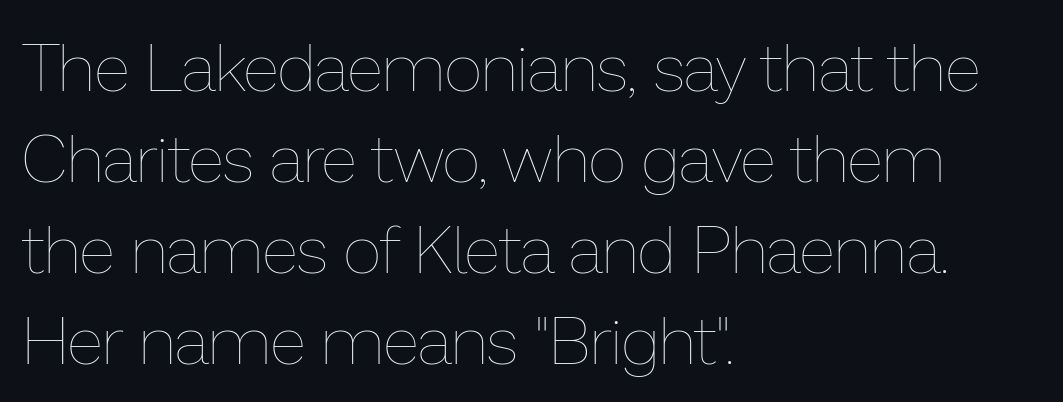
Q: Is the text bold? A: No.
Q: Is the text italic (slanted)? A: No, it is upright.
Q: Is the text underlined? A: No.
Q: How is the paragraph aligned? A: Left-aligned.
Q: Is the spacing between letters normal or unusually wide? A: Normal.
Q: Is the spacing between lines tight, normal or loose? A: Normal.
Q: Width (condensed, normal, or wide)? A: Normal.
Q: Stroke contrast? A: Low.
Q: x-height? A: Medium.
Q: Monospaced? A: No.
